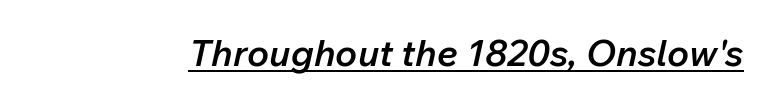
{"italic": "yes", "lean": "right", "slant_degrees": 12, "bold": "semi", "weight": "semibold", "width": "normal", "stroke_contrast": "low", "x_height": "medium", "monospaced": "no", "underline": "yes", "letter_spacing": "normal", "letter_spacing_em": 0.0, "glyph_px": 37}
